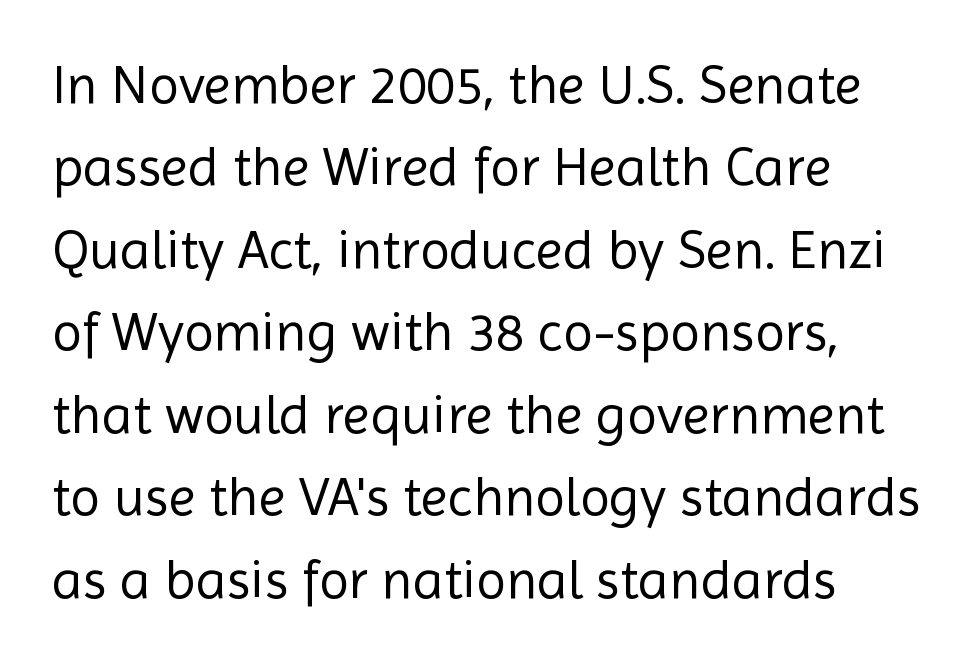
Vertically, the passage feels balanced, rows spaced as you'd expect. Is this a sans? Yes — the strokes have no serifs. The gap between lines stays unmarked. You could call the tracking neutral — neither tight nor loose. No chunkiness to these letters — they're not bold.
